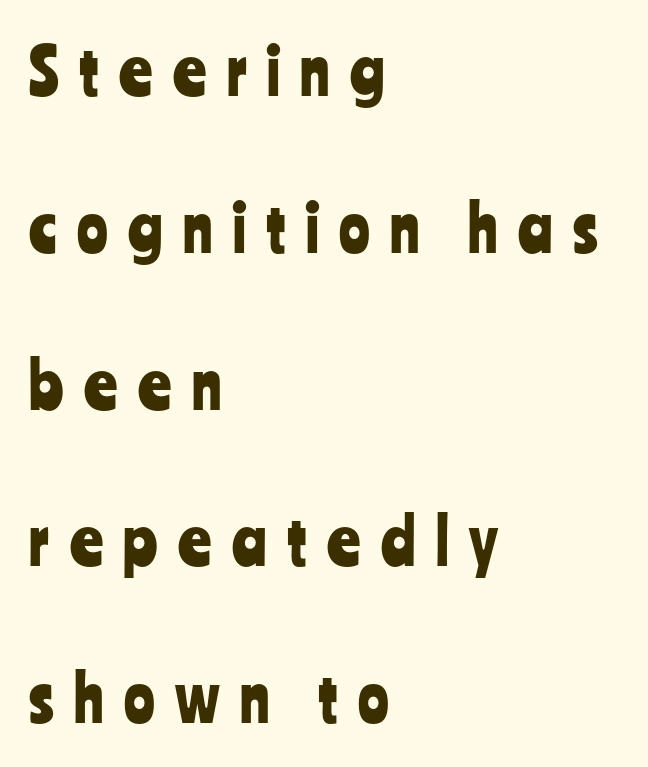
The image shows 64 px condensed sans-serif type, upright; set left-aligned, loose line spacing (2.45x), unusually wide letter spacing (+0.32 em), not underlined; low stroke contrast and a medium x-height.
